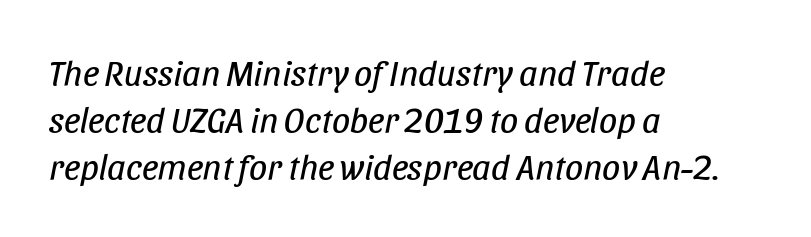
Q: Is the text bold? A: No.
Q: Is the text italic (slanted)? A: Yes, it leans right by about 11 degrees.
Q: Is the text underlined? A: No.
Q: How is the paragraph aligned? A: Left-aligned.
Q: Is the spacing between letters normal or unusually wide? A: Normal.
Q: Is the spacing between lines tight, normal or loose? A: Normal.
Q: Width (condensed, normal, or wide)? A: Condensed.
Q: Stroke contrast? A: Low.
Q: x-height? A: Large.
Q: Monospaced? A: No.
